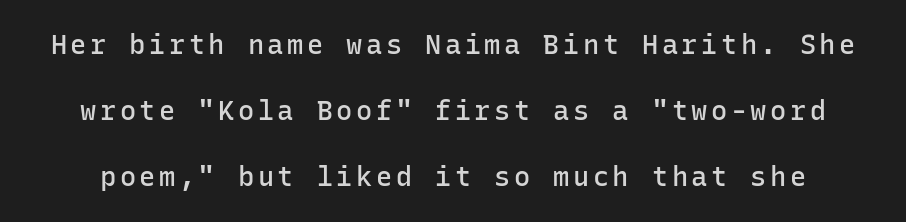
The image shows 27 px text type, upright; set loose line spacing (2.45x), not underlined.
